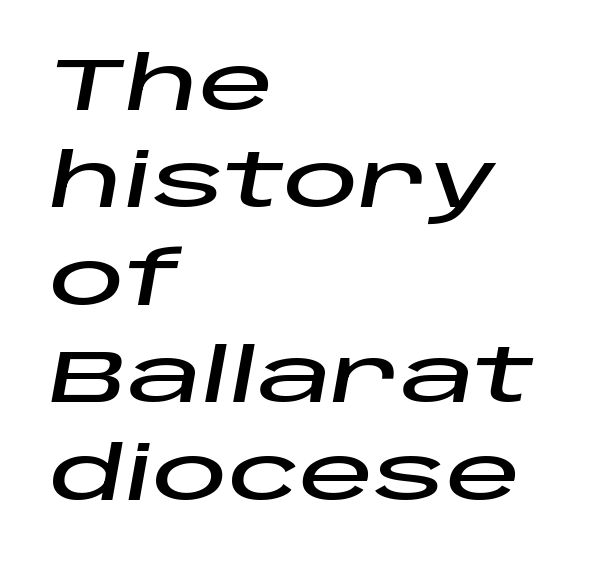
The image shows 75 px wide type, italic (leaning right); set left-aligned, normal line spacing (1.3x), normal letter spacing, not underlined; low stroke contrast and a large x-height.
